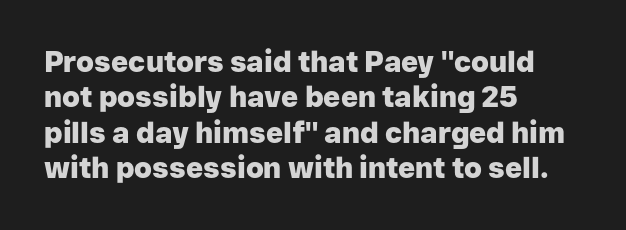
{"serif": "no", "italic": "no", "bold": "yes", "weight": "heavy", "width": "normal", "stroke_contrast": "low", "x_height": "medium", "monospaced": "no", "underline": "no", "align": "left", "line_spacing_ratio": 1.22, "letter_spacing": "normal", "letter_spacing_em": 0.0, "glyph_px": 29}
